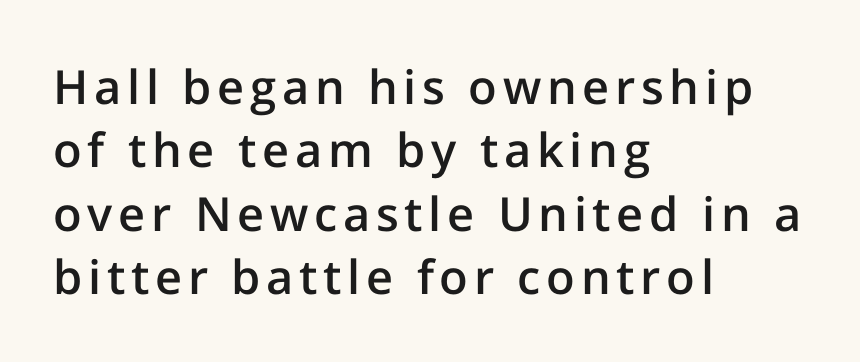
The space between consecutive lines is moderate. Classification — sans serif. These lines are rendered in a variable-pitch font. Vertical strokes here are truly vertical. Compared with a centered layout, this one pins lines to the left instead. The space beneath each line is pristine and unruled.
